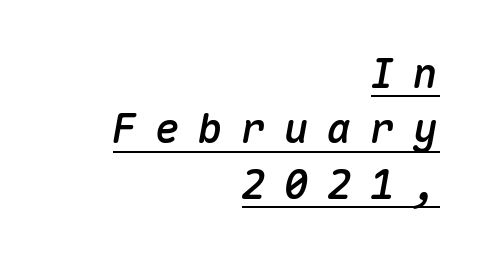
Teacher's note: observe the even right margin — that is flush-right alignment. Do the characters align in a grid? Yes, the font is monospaced. What stands out about the letter spacing? Its width — letters are far apart. Glance below the letters and you will spot a drawn line. Slant detected: the letters are inclined.
